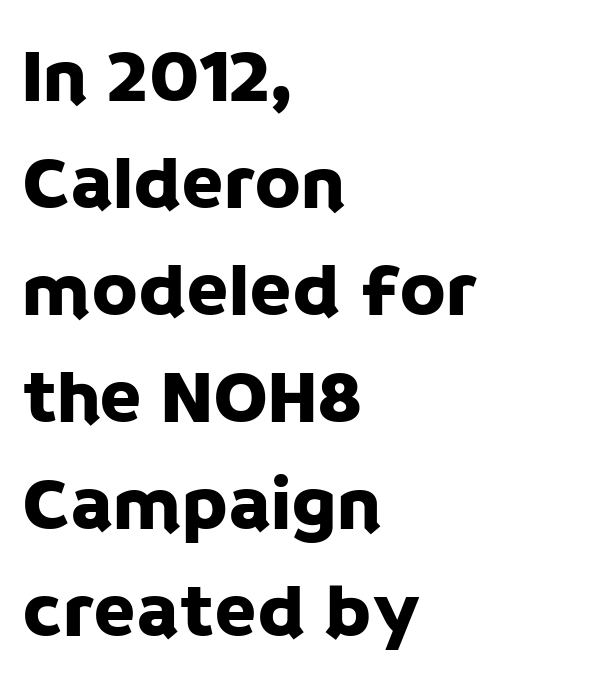
Q: Is the text italic (slanted)? A: No, it is upright.
Q: Is the typeface a serif or a sans-serif typeface? A: Sans-serif.
Q: Is the text underlined? A: No.
Q: How is the paragraph aligned? A: Left-aligned.
Q: Is the spacing between letters normal or unusually wide? A: Normal.
Q: Is the spacing between lines tight, normal or loose? A: Normal.
Q: Width (condensed, normal, or wide)? A: Normal.
Q: Stroke contrast? A: Low.
Q: x-height? A: Large.
Q: Monospaced? A: No.
